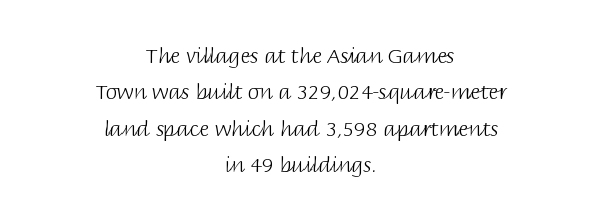
The image shows 21 px text type, upright; set centered, line spacing 1.73x, normal letter spacing, not underlined.
